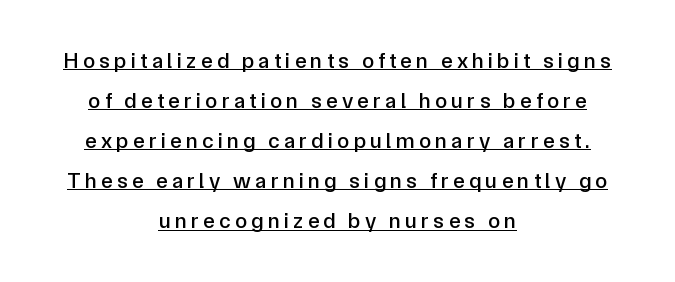
{"italic": "no", "underline": "yes", "align": "center", "line_spacing_ratio": 1.82, "glyph_px": 22}
